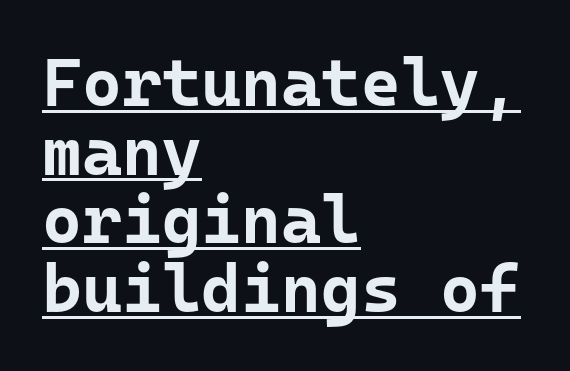
The image shows 68 px bold sans-serif type, upright, monospaced; set left-aligned, tight line spacing (1.01x), normal letter spacing, underlined; low stroke contrast and a medium x-height.
